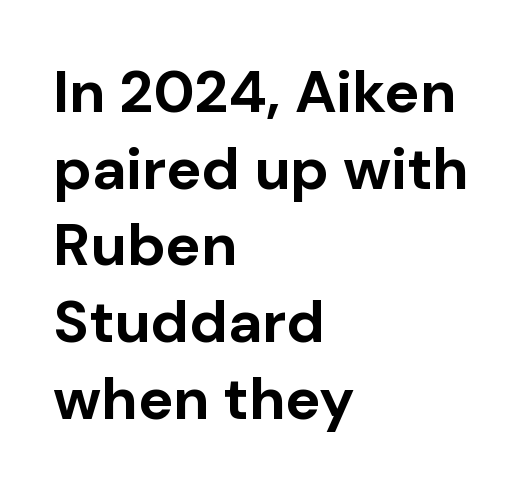
The image shows 59 px bold sans-serif type, upright; set left-aligned, normal line spacing (1.3x), normal letter spacing, not underlined; low stroke contrast and a medium x-height.
